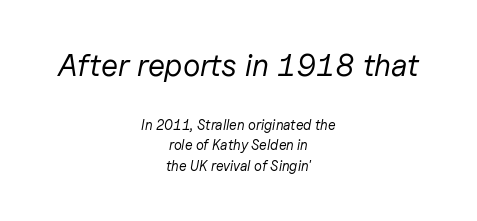
{"italic": "yes", "lean": "right", "slant_degrees": 11, "bold": "no", "weight": "regular", "width": "normal", "stroke_contrast": "low", "x_height": "medium", "monospaced": "no", "underline": "no", "align": "center", "line_spacing": "normal", "line_spacing_ratio": 1.46, "letter_spacing": "normal", "letter_spacing_em": 0.0, "larger_block": "first", "size_ratio": 2.21, "glyph_px": 31}
